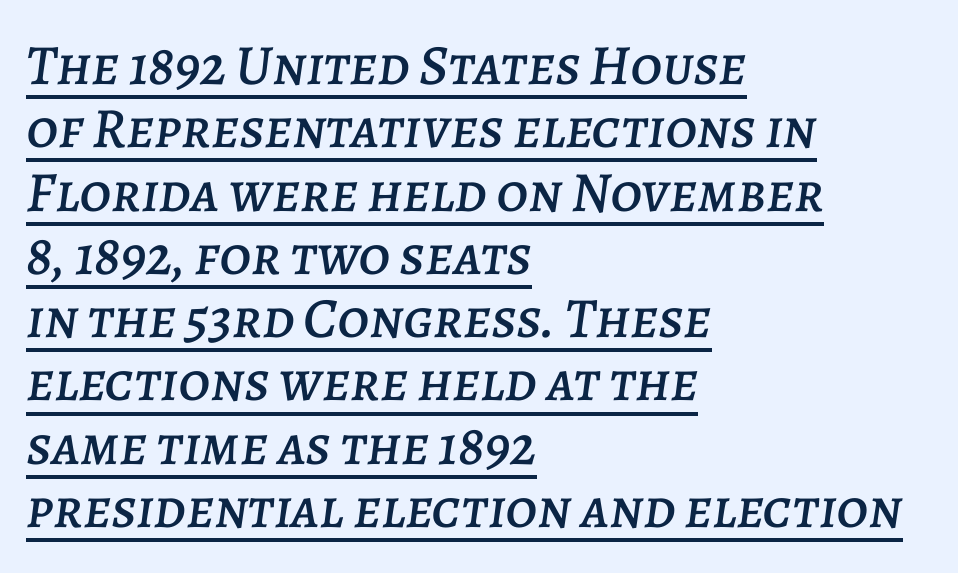
The image shows 57 px text type, italic (leaning right); set left-aligned, tight line spacing (1.11x), normal letter spacing, underlined; low stroke contrast and a large x-height.
